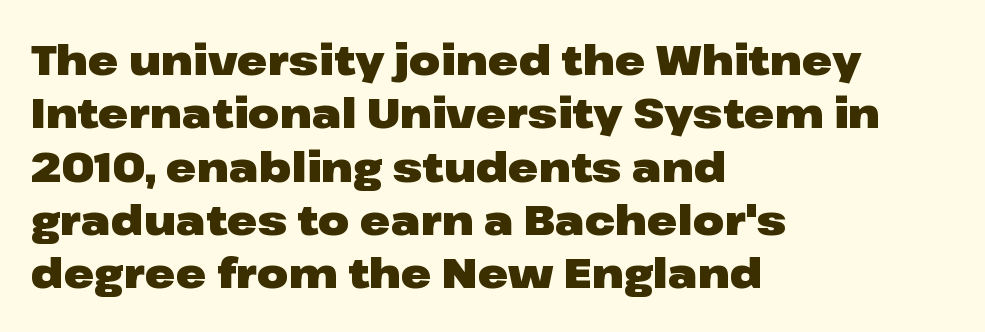
The lettering holds an erect, upright posture throughout. Students, observe: this is what conventionally led text looks like. The space beneath each line is pristine and unruled. Is this a fixed-width face? No — the glyphs have proportional, varying widths.
